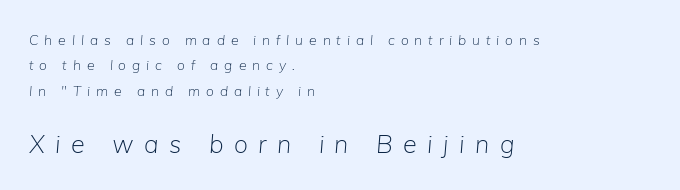
Descenders hang freely into open space. Does the copy run flush right? No — it runs flush left. You can tell it's italic because the verticals aren't actually vertical. The tracking jumps out immediately: characters are airy and widely separated. Scale increases going downward across the two blocks. The weight tops out at a normal text grade.
